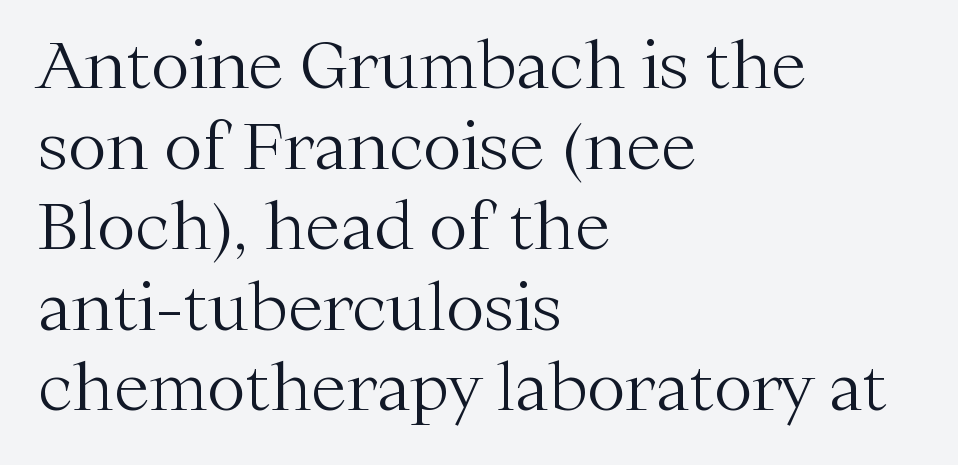
Q: Is the text bold? A: No.
Q: Is the text italic (slanted)? A: No, it is upright.
Q: Is the typeface a serif or a sans-serif typeface? A: Serif.
Q: Is the text underlined? A: No.
Q: How is the paragraph aligned? A: Left-aligned.
Q: Is the spacing between letters normal or unusually wide? A: Normal.
Q: Width (condensed, normal, or wide)? A: Normal.
Q: Stroke contrast? A: Medium.
Q: x-height? A: Medium.
Q: Monospaced? A: No.
